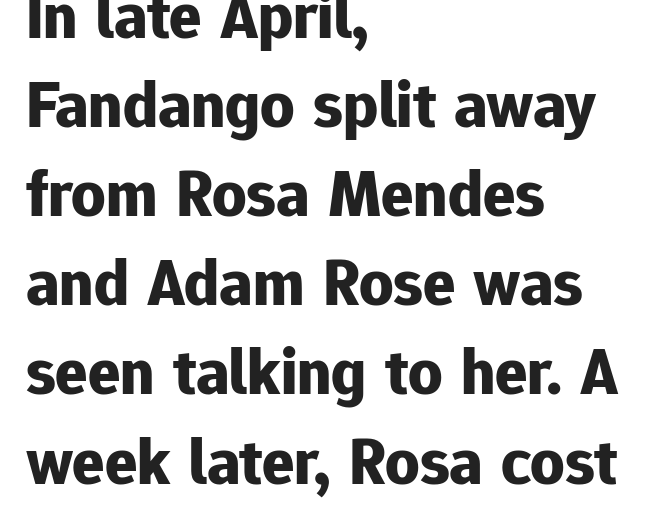
{"serif": "no", "italic": "no", "bold": "yes", "weight": "bold", "width": "normal", "stroke_contrast": "low", "x_height": "medium", "monospaced": "no", "underline": "no", "align": "left", "line_spacing": "normal", "line_spacing_ratio": 1.33, "letter_spacing": "normal", "letter_spacing_em": 0.0, "glyph_px": 67}
